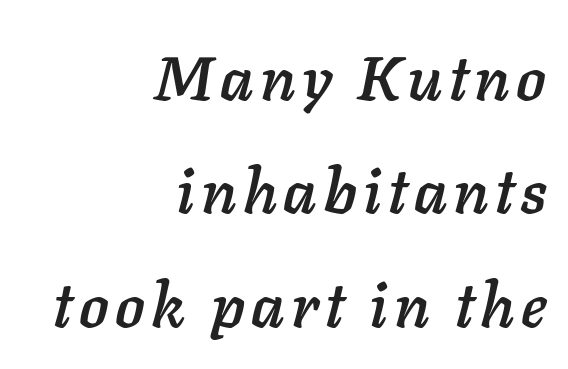
The image shows 62 px text type, italic (leaning right); set right-aligned, line spacing 1.83x, not underlined; low stroke contrast and a medium x-height.
